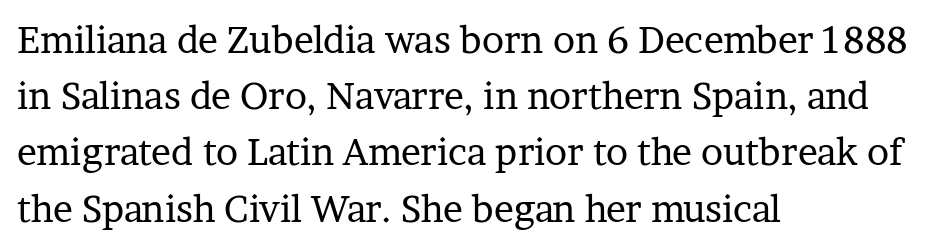
The image shows 37 px regular-weight serif type, upright; set left-aligned, normal line spacing (1.52x), normal letter spacing, not underlined; low stroke contrast and a medium x-height.
